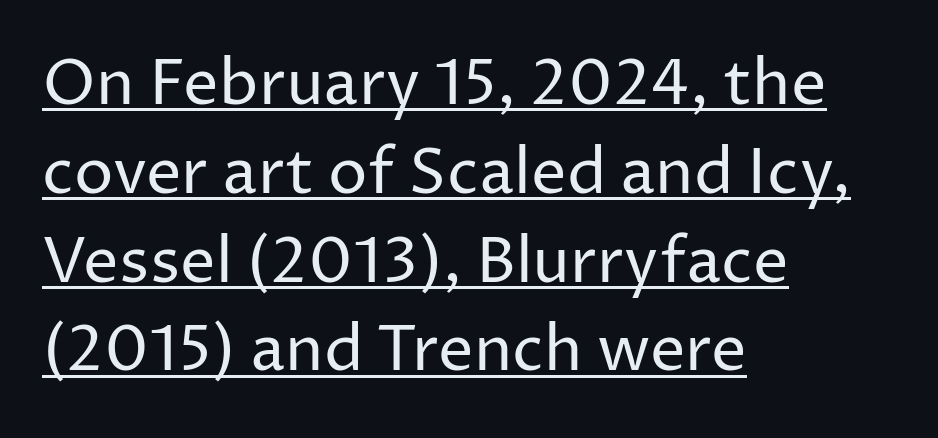
Q: Is the text bold? A: No.
Q: Is the text italic (slanted)? A: No, it is upright.
Q: Is the typeface a serif or a sans-serif typeface? A: Sans-serif.
Q: Is the text underlined? A: Yes.
Q: How is the paragraph aligned? A: Left-aligned.
Q: Is the spacing between letters normal or unusually wide? A: Normal.
Q: Is the spacing between lines tight, normal or loose? A: Normal.
Q: Width (condensed, normal, or wide)? A: Normal.
Q: Stroke contrast? A: Low.
Q: x-height? A: Medium.
Q: Monospaced? A: No.
